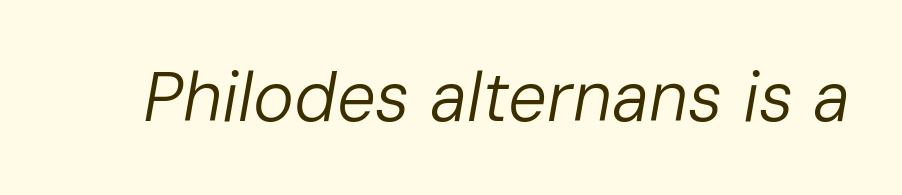
The image shows 69 px regular-weight type, italic (leaning right); set normal letter spacing, not underlined; low stroke contrast and a medium x-height.
